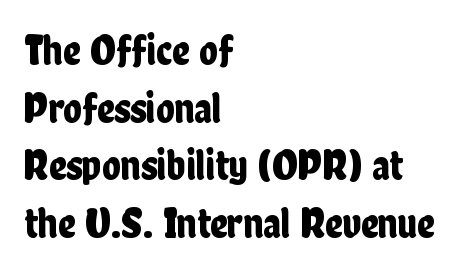
{"serif": "no", "italic": "no", "width": "condensed", "stroke_contrast": "low", "x_height": "medium", "monospaced": "no", "underline": "no", "align": "left", "line_spacing": "normal", "line_spacing_ratio": 1.34, "letter_spacing": "normal", "letter_spacing_em": 0.0, "glyph_px": 43}
